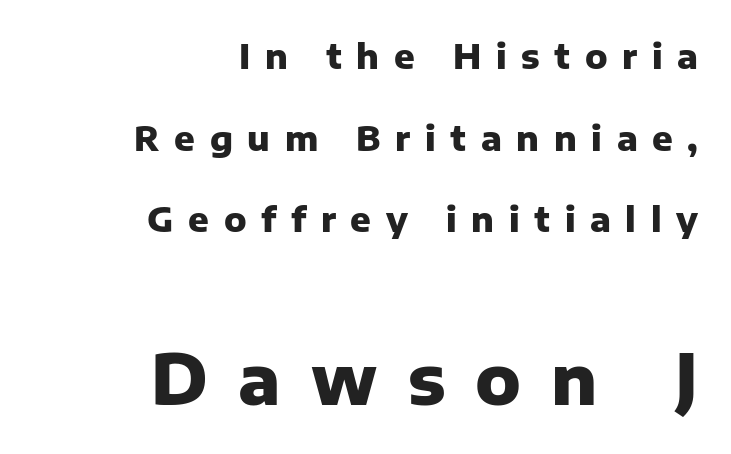
Q: Is the text bold? A: Yes.
Q: Is the text italic (slanted)? A: No, it is upright.
Q: Is the typeface a serif or a sans-serif typeface? A: Sans-serif.
Q: Is the text underlined? A: No.
Q: How is the paragraph aligned? A: Right-aligned.
Q: Is the spacing between letters normal or unusually wide? A: Unusually wide.
Q: Is the spacing between lines tight, normal or loose? A: Loose.
Q: Which block of text is set in a larger size, the first (top) or the second (bottom)? A: The second (bottom) one.
Q: Width (condensed, normal, or wide)? A: Normal.
Q: Stroke contrast? A: Low.
Q: x-height? A: Medium.
Q: Monospaced? A: No.
